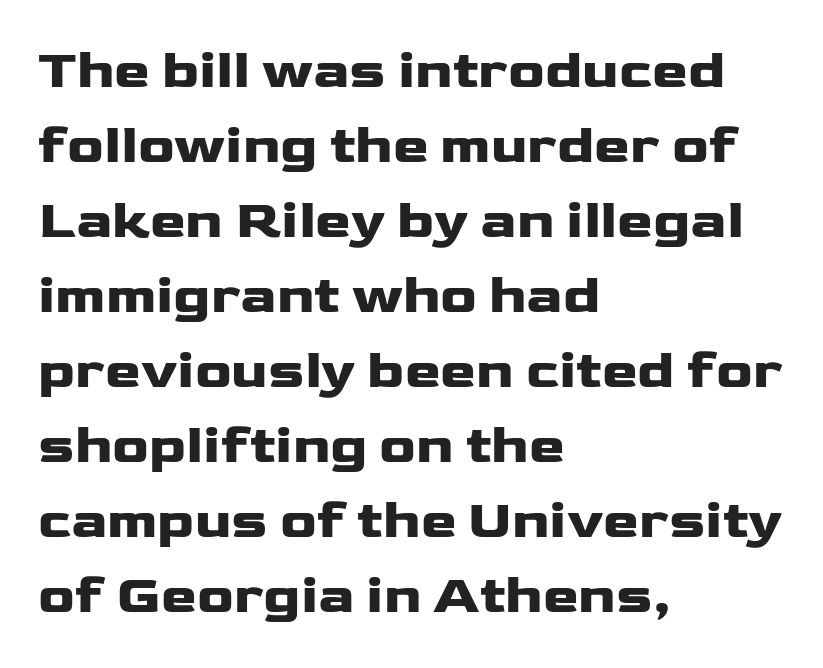
Typesetter's note: full bold, strokes at maximum text heaviness. A typesetter would label this face a sans. Spacing verdict: proportional, widths tailored to each character. These lines were composed using upright roman letters.
